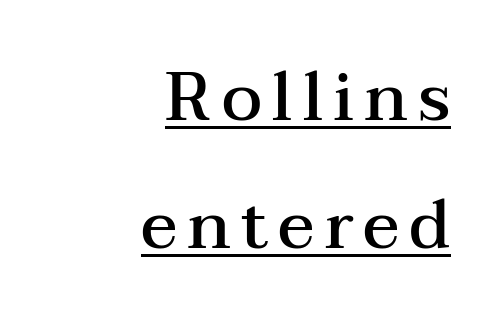
Q: Is the text bold? A: Semi-bold.
Q: Is the text italic (slanted)? A: No, it is upright.
Q: Is the typeface a serif or a sans-serif typeface? A: Serif.
Q: Is the text underlined? A: Yes.
Q: How is the paragraph aligned? A: Right-aligned.
Q: Width (condensed, normal, or wide)? A: Wide.
Q: Stroke contrast? A: Medium.
Q: x-height? A: Medium.
Q: Monospaced? A: No.
